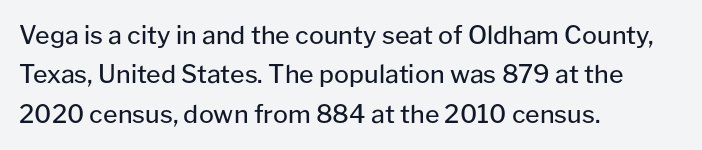
{"italic": "no", "bold": "no", "underline": "no", "align": "left", "line_spacing": "normal", "line_spacing_ratio": 1.58, "letter_spacing": "normal", "letter_spacing_em": 0.0, "glyph_px": 25}
